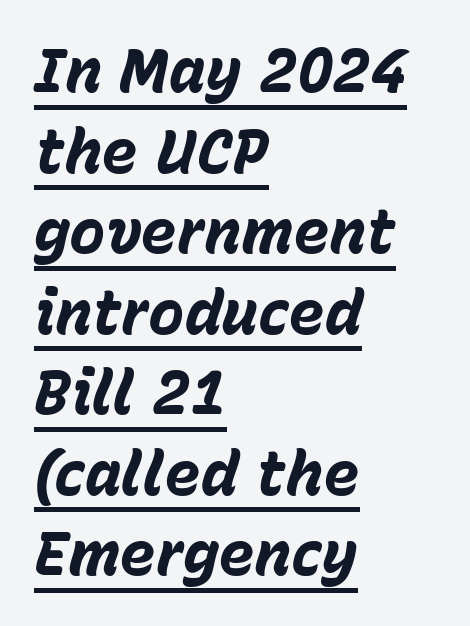
A typesetter would mark this as italic. Its strokes are broad and dark, the hallmark of bold type. The rag falls on the right side of this text block. Normally led — the rows are evenly, conventionally spaced. A typesetter would call this proportional, since set widths differ per character. Short note: letters normally spaced.
